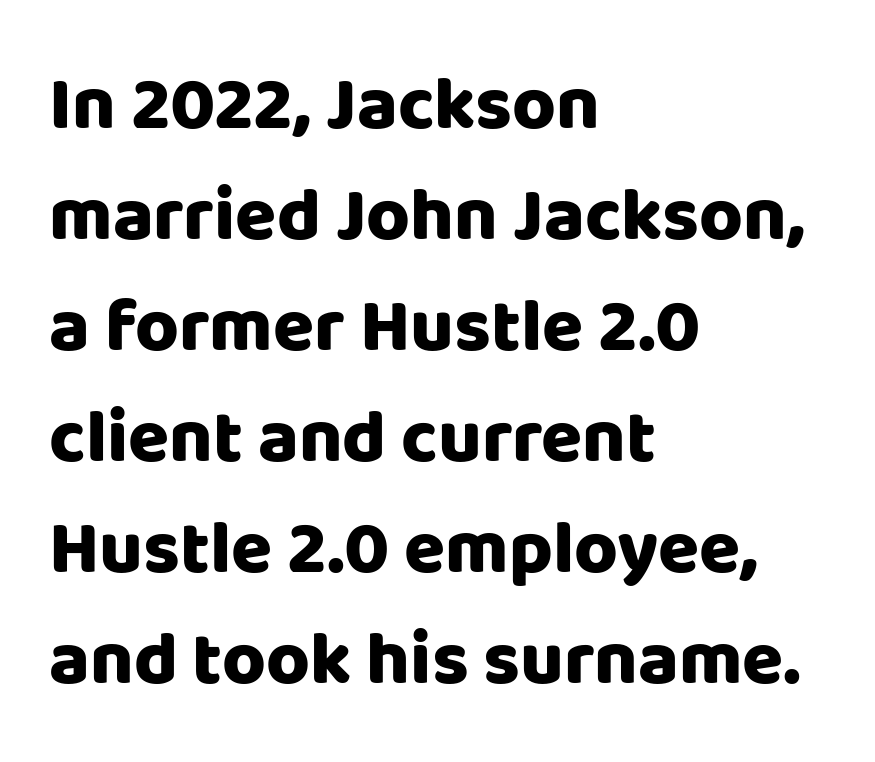
Examine the stroke ends and you'll find no serifs. The letters stand straight up with perfectly vertical stems. Line starts are locked; line ends wander. Characters follow at the spacing the type designer built in. Emphasis by weight is at full strength: bold. Successive baselines arrive at the customary interval.
